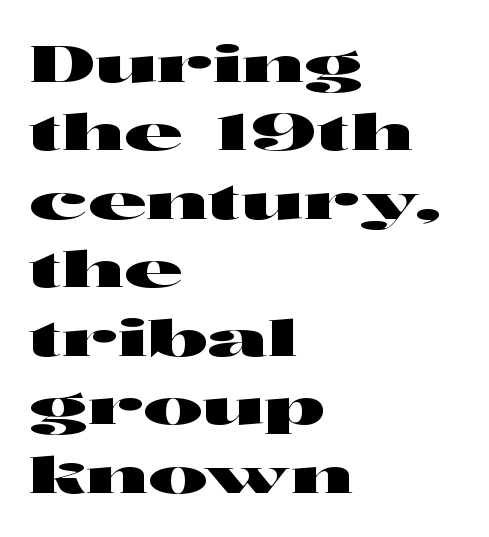
{"serif": "no", "italic": "no", "width": "wide", "stroke_contrast": "high", "x_height": "medium", "monospaced": "no", "underline": "no", "align": "left", "line_spacing": "normal", "line_spacing_ratio": 1.37, "letter_spacing": "normal", "letter_spacing_em": 0.0, "glyph_px": 50}
